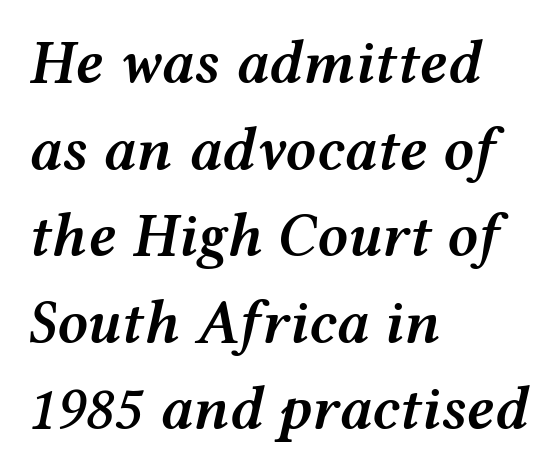
An italicized treatment has been applied to the whole sample. A normal amount of white space separates one row of letters from the next. Unmarked baselines from the first word to the last. Caption: standard tracking, unaltered.
